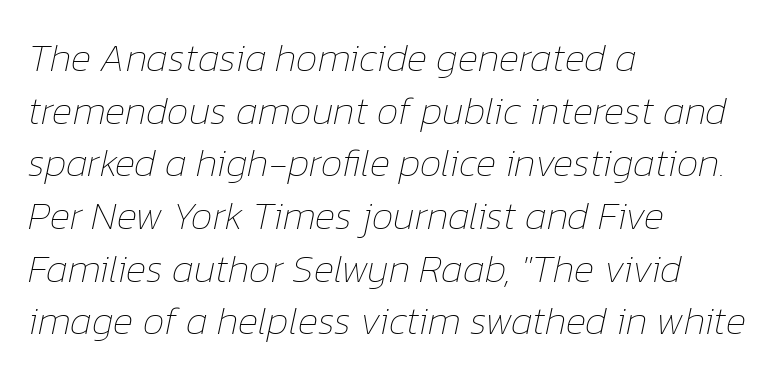
Spacing verdict: proportional, widths tailored to each character. Between one letter and the next there's only the usual sliver of space. The setting favours the left margin, as ordinary paragraphs usually do. Honestly, the row spacing looks completely unremarkable. An italicized treatment has been applied to the whole sample.
